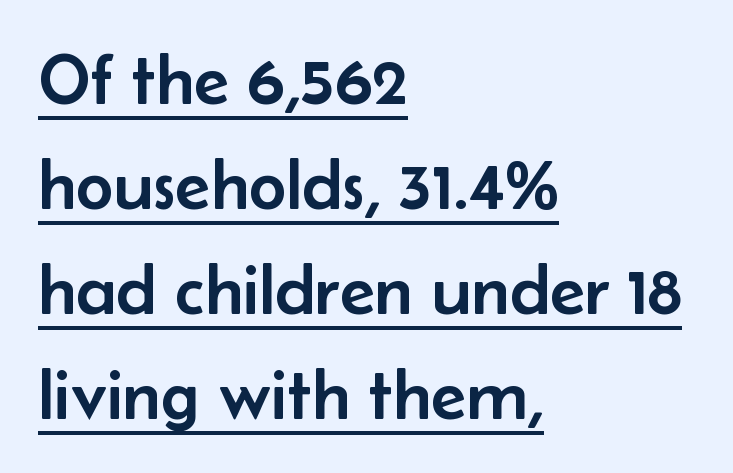
Q: Is the text italic (slanted)? A: No, it is upright.
Q: Is the typeface a serif or a sans-serif typeface? A: Sans-serif.
Q: Is the text underlined? A: Yes.
Q: How is the paragraph aligned? A: Left-aligned.
Q: Is the spacing between letters normal or unusually wide? A: Normal.
Q: Is the spacing between lines tight, normal or loose? A: Normal.
Q: Width (condensed, normal, or wide)? A: Normal.
Q: Stroke contrast? A: Low.
Q: x-height? A: Small.
Q: Monospaced? A: No.
